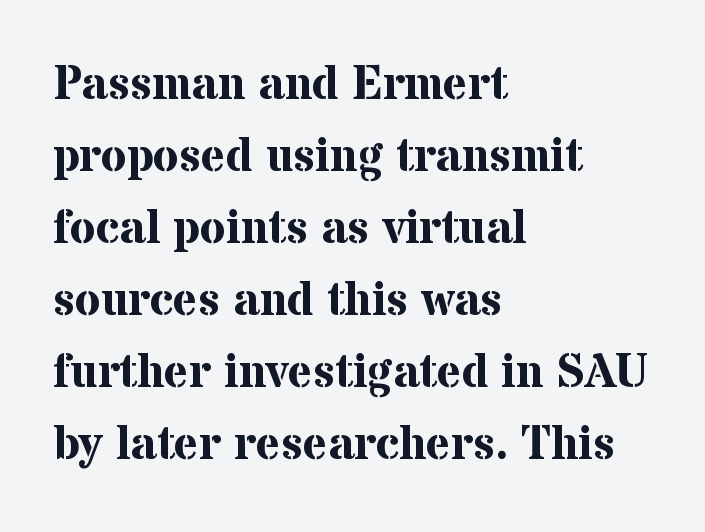
Note the varied advance widths — an 'i' is clearly narrower than an 'm'. Each word holds together tightly as a unit, with standard inter-letter gaps. These lines are set flush left with a ragged right edge. Compared with an ordinary text face, these strokes are far heavier — a full bold.
